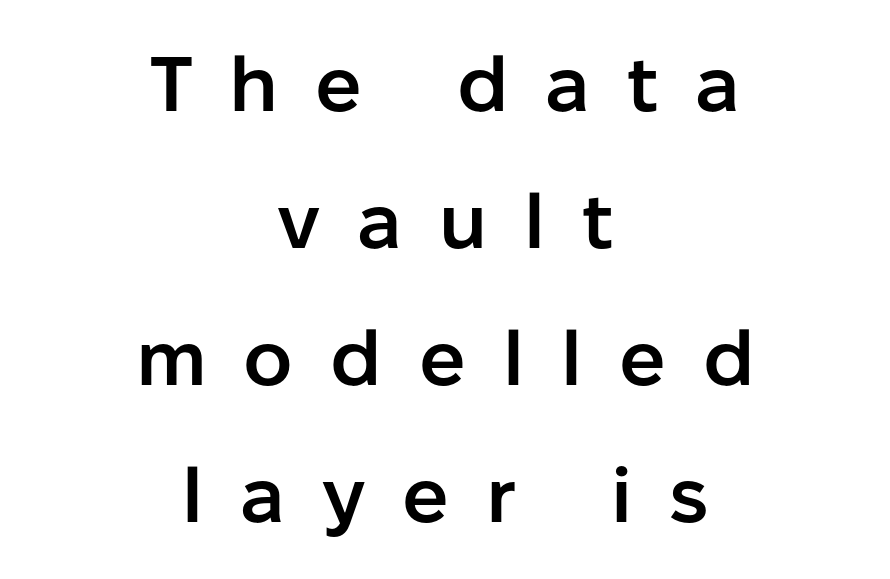
{"serif": "no", "italic": "no", "bold": "semi", "weight": "semibold", "width": "normal", "stroke_contrast": "low", "x_height": "medium", "monospaced": "no", "underline": "no", "align": "center", "line_spacing_ratio": 1.78, "letter_spacing": "wide", "letter_spacing_em": 0.48, "glyph_px": 77}
